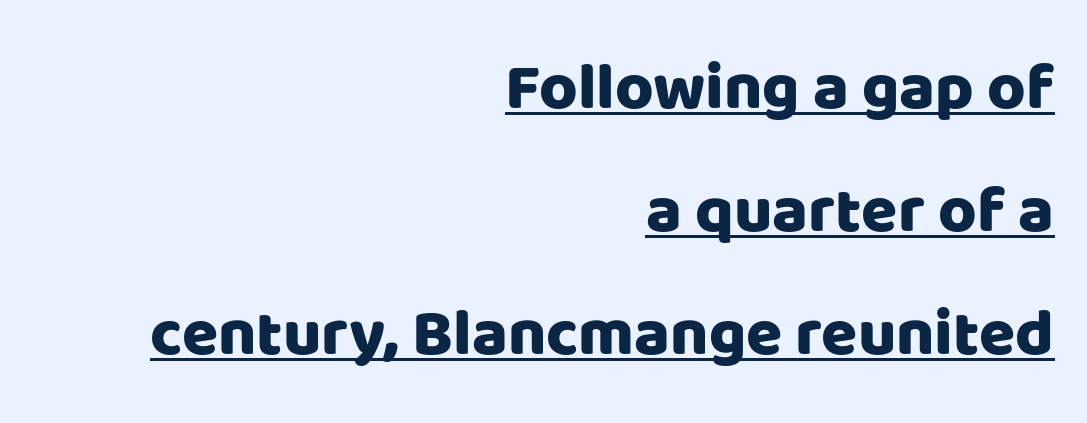
Q: Is the text italic (slanted)? A: No, it is upright.
Q: Is the typeface a serif or a sans-serif typeface? A: Sans-serif.
Q: Is the text underlined? A: Yes.
Q: How is the paragraph aligned? A: Right-aligned.
Q: Is the spacing between letters normal or unusually wide? A: Normal.
Q: Width (condensed, normal, or wide)? A: Normal.
Q: Stroke contrast? A: Low.
Q: x-height? A: Large.
Q: Monospaced? A: No.
